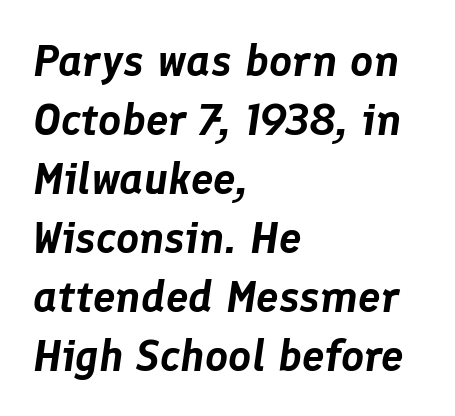
{"italic": "yes", "lean": "right", "slant_degrees": 8, "width": "normal", "stroke_contrast": "low", "x_height": "medium", "monospaced": "no", "underline": "no", "align": "left", "line_spacing": "normal", "line_spacing_ratio": 1.31, "letter_spacing": "normal", "letter_spacing_em": 0.0, "glyph_px": 45}
